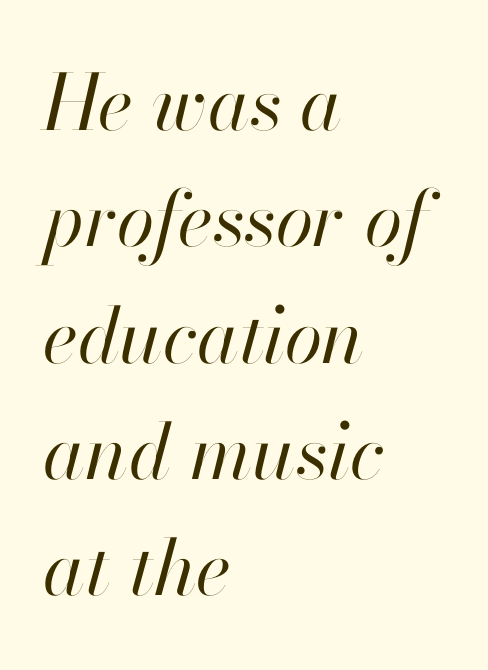
Standard letterfit; no display-style spreading of the glyphs. A light-to-regular cut is what we see here. Line beginnings align vertically; line endings do not. The face used here is proportionally spaced, like ordinary book or web type. The passage shown is not underscored anywhere. Quick note: italic.
